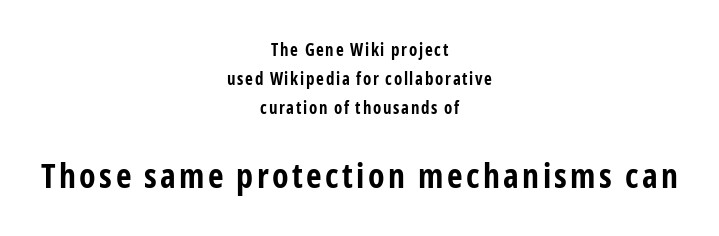
Q: Is the text bold? A: Yes.
Q: Is the text italic (slanted)? A: No, it is upright.
Q: Is the typeface a serif or a sans-serif typeface? A: Sans-serif.
Q: Is the text underlined? A: No.
Q: How is the paragraph aligned? A: Centered.
Q: Which block of text is set in a larger size, the first (top) or the second (bottom)? A: The second (bottom) one.
Q: Width (condensed, normal, or wide)? A: Condensed.
Q: Stroke contrast? A: Low.
Q: x-height? A: Medium.
Q: Monospaced? A: No.
